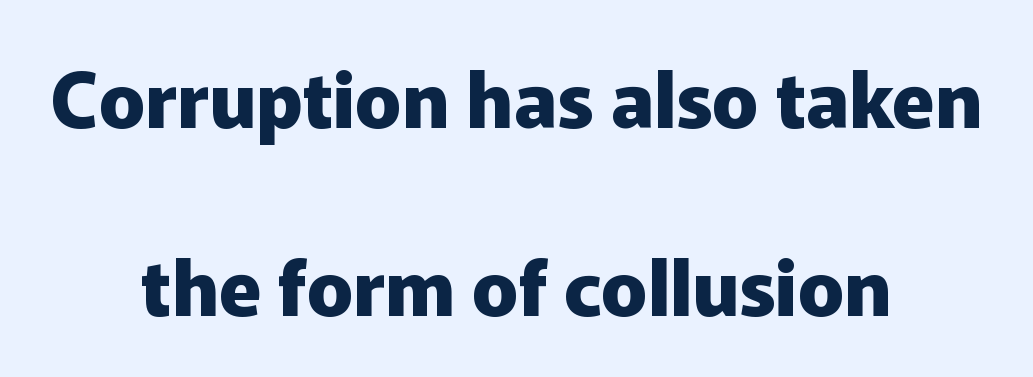
{"serif": "no", "italic": "no", "bold": "yes", "weight": "heavy", "width": "normal", "stroke_contrast": "low", "x_height": "medium", "monospaced": "no", "underline": "no", "align": "center", "line_spacing": "loose", "line_spacing_ratio": 2.44, "letter_spacing": "normal", "letter_spacing_em": 0.0, "glyph_px": 77}
